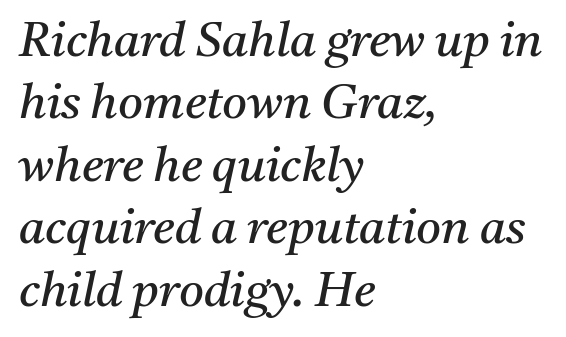
The image shows 48 px regular-weight serif type, italic (leaning right); set left-aligned, normal line spacing (1.3x), normal letter spacing, not underlined; medium stroke contrast and a medium x-height.
